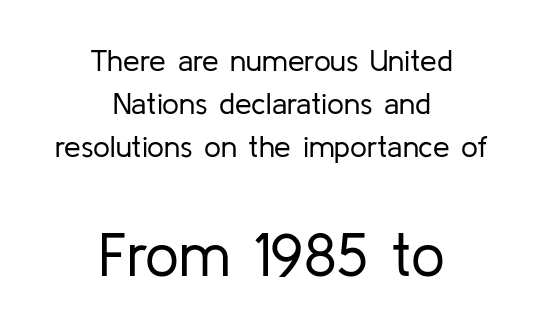
{"serif": "no", "italic": "no", "bold": "no", "weight": "regular", "width": "normal", "stroke_contrast": "low", "x_height": "medium", "monospaced": "no", "underline": "no", "align": "center", "line_spacing": "normal", "line_spacing_ratio": 1.43, "letter_spacing": "normal", "letter_spacing_em": 0.0, "larger_block": "second", "size_ratio": 2.0, "glyph_px": 60}
